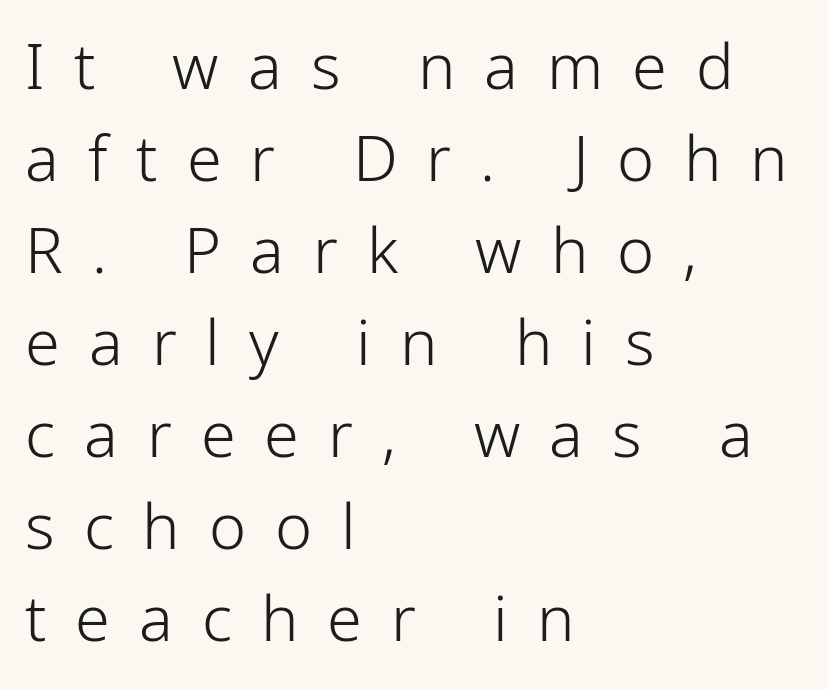
Weight: in the light-to-regular range. Short note: letters widely spaced. Normally led — the rows are evenly, conventionally spaced. Honestly, there is no underline to notice here at all.
